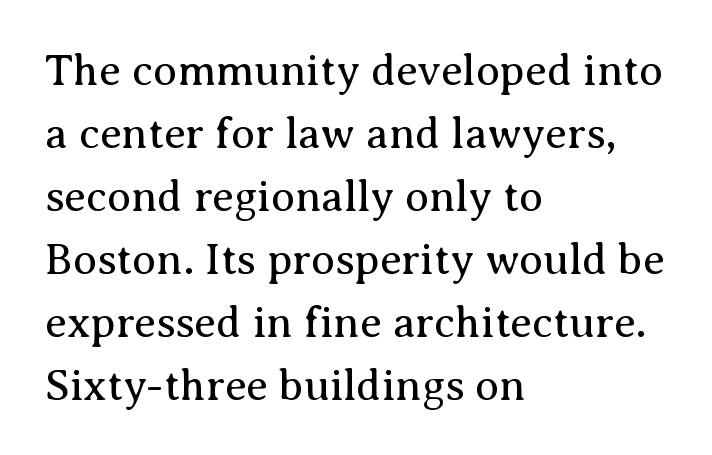
Q: Is the text bold? A: No.
Q: Is the text italic (slanted)? A: No, it is upright.
Q: Is the typeface a serif or a sans-serif typeface? A: Serif.
Q: Is the text underlined? A: No.
Q: How is the paragraph aligned? A: Left-aligned.
Q: Is the spacing between letters normal or unusually wide? A: Normal.
Q: Is the spacing between lines tight, normal or loose? A: Normal.
Q: Width (condensed, normal, or wide)? A: Normal.
Q: Stroke contrast? A: Medium.
Q: x-height? A: Medium.
Q: Monospaced? A: No.
